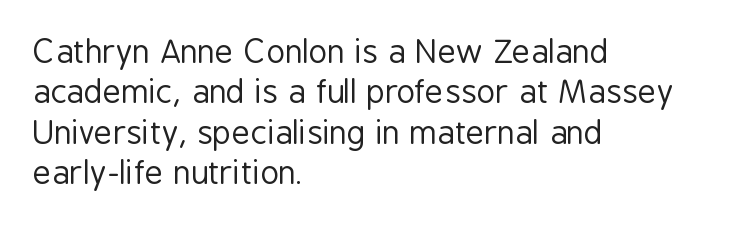
The gap between lines stays unmarked. Is this a fixed-width face? No — the glyphs have proportional, varying widths. What's the leading like? Ordinary, nothing unusual. Unlike italic type, these characters show no tilt at all. Nope, no serifs anywhere on these letters.
